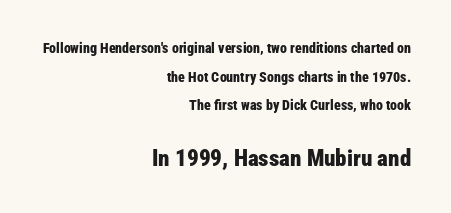
Q: Is the text bold? A: Yes.
Q: Is the text italic (slanted)? A: No, it is upright.
Q: Is the text underlined? A: No.
Q: How is the paragraph aligned? A: Right-aligned.
Q: Is the spacing between letters normal or unusually wide? A: Normal.
Q: Is the spacing between lines tight, normal or loose? A: Loose.
Q: Which block of text is set in a larger size, the first (top) or the second (bottom)? A: The second (bottom) one.
